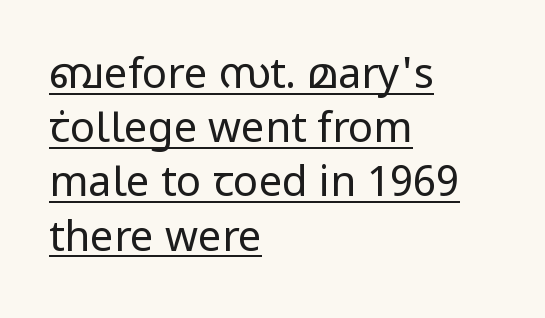
The image shows 42 px regular-weight sans-serif type, upright; set left-aligned, normal line spacing (1.29x), normal letter spacing, underlined; low stroke contrast and a medium x-height.
